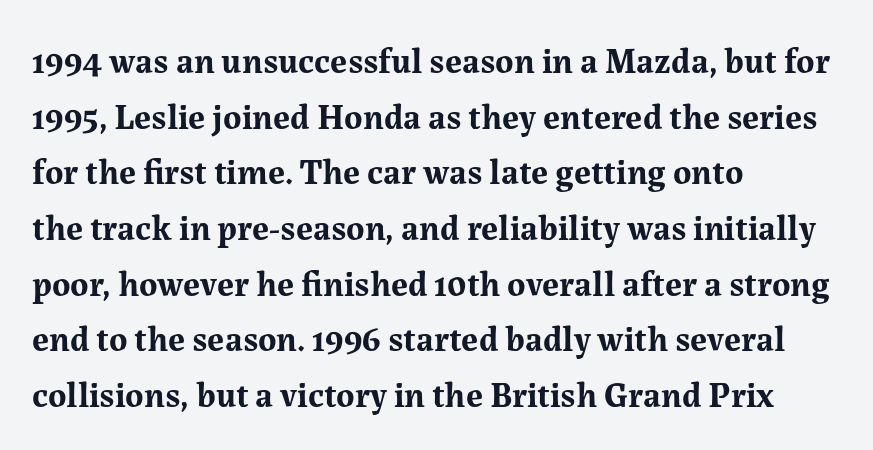
These lines keep a tight, regular rhythm from letter to letter. Each letter keeps its own natural width here, so spacing adapts to shape. Each row of text sits above clean, open space. Letterform terminals end in serifs throughout the passage. The font is running at its bold setting. Every character sits straight up, as roman type does.
